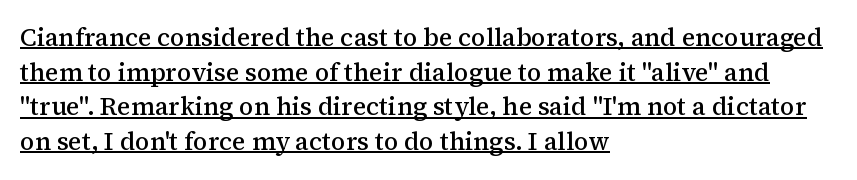
Regarding leading, the lines here are spaced in the standard way. Posture: straight, roman, zero tilt. In terms of letterspacing, this is plain default setting. Does the copy run flush right? No — it runs flush left.
